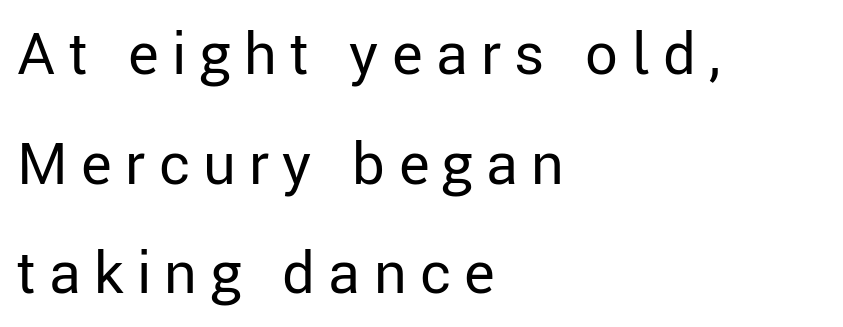
Q: Is the text bold? A: No.
Q: Is the text italic (slanted)? A: No, it is upright.
Q: Is the typeface a serif or a sans-serif typeface? A: Sans-serif.
Q: Is the text underlined? A: No.
Q: How is the paragraph aligned? A: Left-aligned.
Q: Is the spacing between letters normal or unusually wide? A: Unusually wide.
Q: Width (condensed, normal, or wide)? A: Normal.
Q: Stroke contrast? A: Low.
Q: x-height? A: Medium.
Q: Monospaced? A: No.
